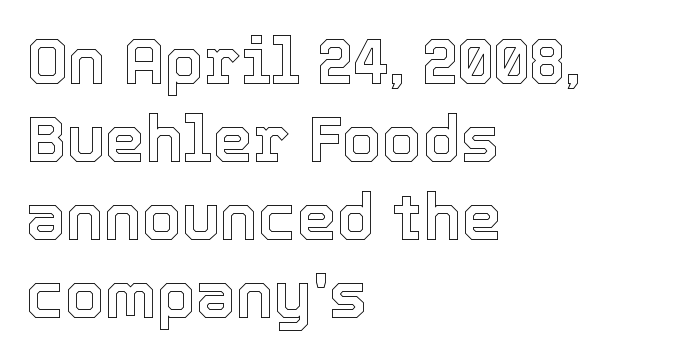
The image shows 64 px text type, upright; set left-aligned, line spacing 1.22x, normal letter spacing, not underlined; a medium x-height.
